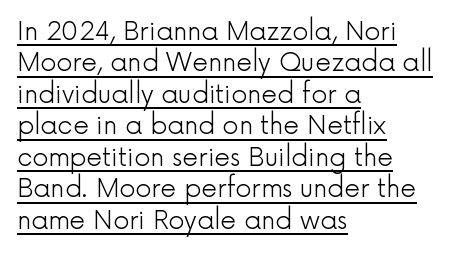
These lines keep a tight, regular rhythm from letter to letter. When letters stand straight like this, we call the style roman or upright. The block of text has a typical density, with ordinary space between rows. Each stroke keeps to a modest, everyday thickness or less. In CSS terms this would be text-align: left. Glance below the letters and you will spot a drawn line.
